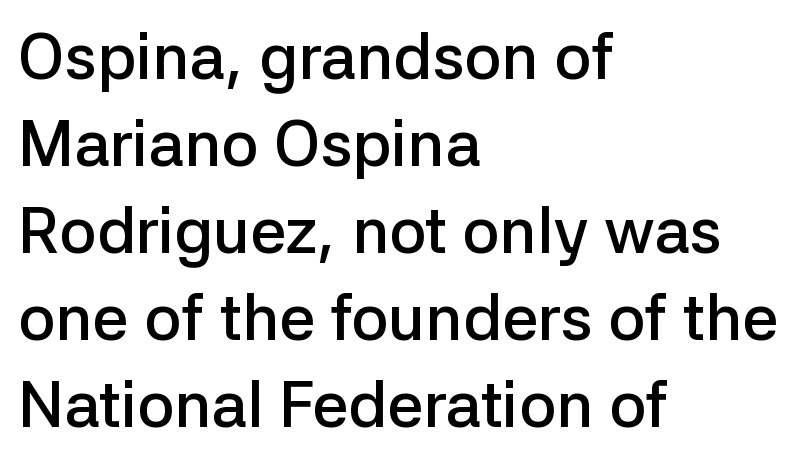
Q: Is the text bold? A: Semi-bold.
Q: Is the text italic (slanted)? A: No, it is upright.
Q: Is the typeface a serif or a sans-serif typeface? A: Sans-serif.
Q: Is the text underlined? A: No.
Q: How is the paragraph aligned? A: Left-aligned.
Q: Is the spacing between letters normal or unusually wide? A: Normal.
Q: Is the spacing between lines tight, normal or loose? A: Normal.
Q: Width (condensed, normal, or wide)? A: Normal.
Q: Stroke contrast? A: Low.
Q: x-height? A: Medium.
Q: Monospaced? A: No.
